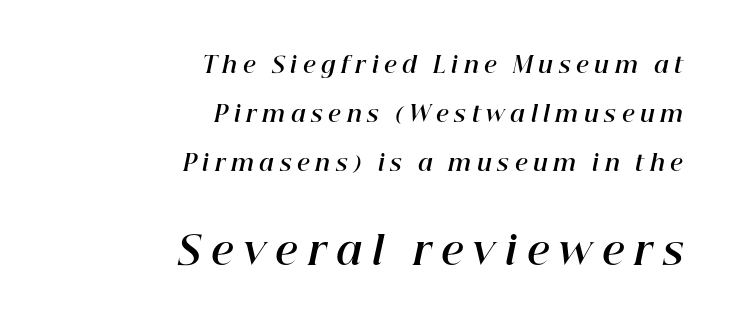
Q: Is the text bold? A: Yes.
Q: Is the text italic (slanted)? A: Yes, it leans right by about 12 degrees.
Q: Is the text underlined? A: No.
Q: How is the paragraph aligned? A: Right-aligned.
Q: Is the spacing between letters normal or unusually wide? A: Unusually wide.
Q: Is the spacing between lines tight, normal or loose? A: Loose.
Q: Which block of text is set in a larger size, the first (top) or the second (bottom)? A: The second (bottom) one.
Q: Width (condensed, normal, or wide)? A: Normal.
Q: Stroke contrast? A: High.
Q: x-height? A: Medium.
Q: Monospaced? A: No.
